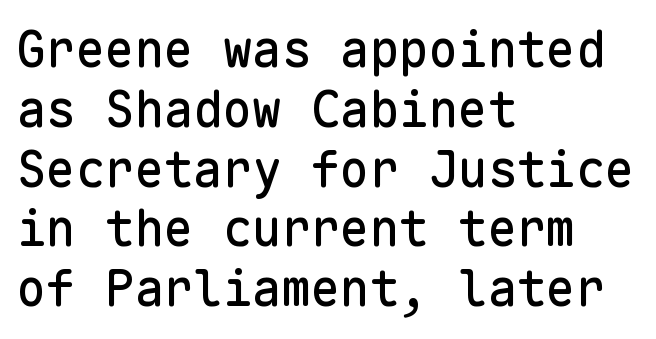
Left-aligned paragraph, ragged on the right. The tracking reads as untouched default to a designer's eye. Nope, no serifs anywhere on these letters. The rendering uses typewriter-style spacing with identical character cells. Unmarked baselines from the first word to the last.
